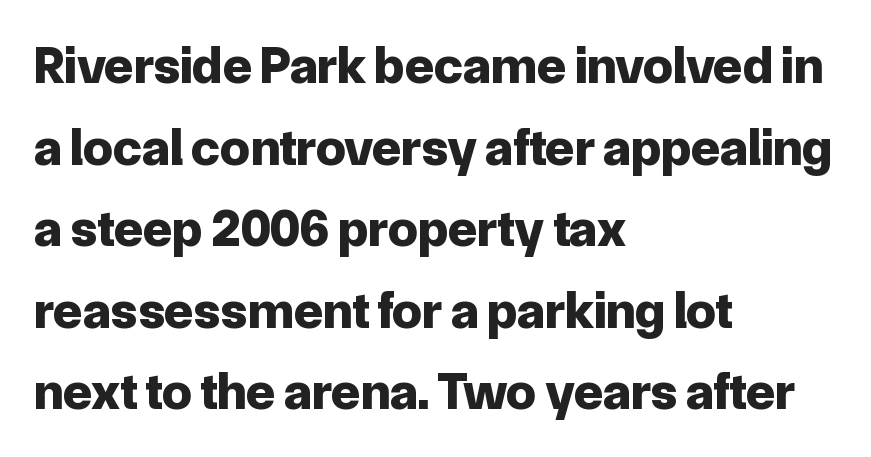
Q: Is the text bold? A: Yes.
Q: Is the text italic (slanted)? A: No, it is upright.
Q: Is the typeface a serif or a sans-serif typeface? A: Sans-serif.
Q: Is the text underlined? A: No.
Q: How is the paragraph aligned? A: Left-aligned.
Q: Is the spacing between letters normal or unusually wide? A: Normal.
Q: Is the spacing between lines tight, normal or loose? A: Normal.
Q: Width (condensed, normal, or wide)? A: Normal.
Q: Stroke contrast? A: Low.
Q: x-height? A: Medium.
Q: Monospaced? A: No.
